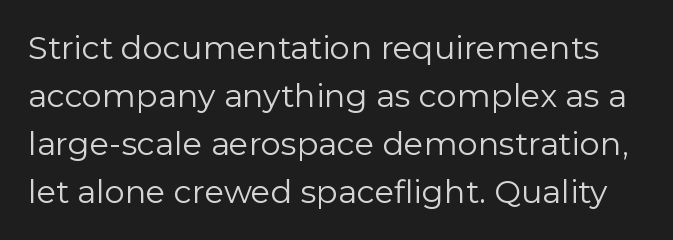
{"serif": "no", "italic": "no", "bold": "no", "weight": "regular", "width": "normal", "stroke_contrast": "low", "x_height": "medium", "monospaced": "no", "underline": "no", "line_spacing": "normal", "line_spacing_ratio": 1.5, "letter_spacing": "normal", "letter_spacing_em": 0.0, "glyph_px": 32}
